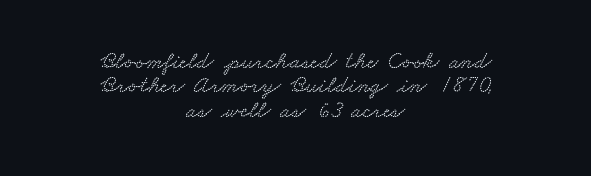
The image shows 24 px text type; set centered, tight line spacing (1.02x), normal letter spacing, not underlined.
